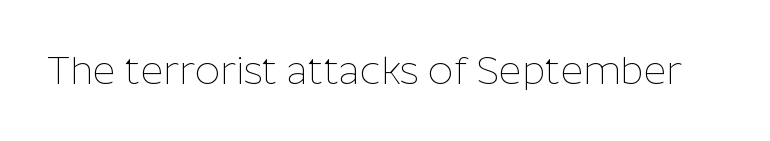
Stroke mass is kept to a normal reading level or below. Short note: letters normally spaced. Nobody drew a line under any word here. Ascenders rise straight up at ninety degrees. Are there feet on the stems? There aren't — it's a sans.
